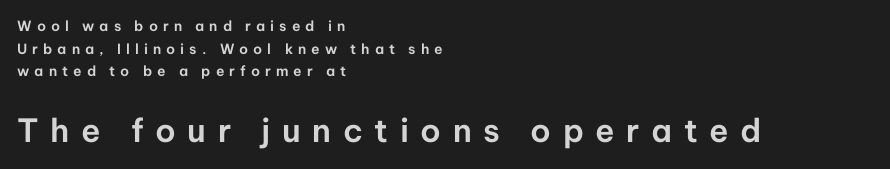
{"serif": "no", "italic": "no", "width": "normal", "stroke_contrast": "low", "x_height": "medium", "monospaced": "no", "underline": "no", "align": "left", "line_spacing": "normal", "line_spacing_ratio": 1.61, "letter_spacing": "wide", "letter_spacing_em": 0.36, "larger_block": "second", "size_ratio": 2.29, "glyph_px": 32}
